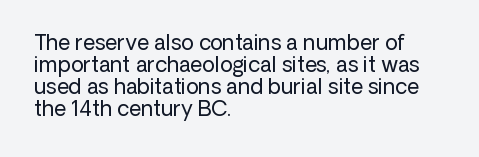
If you measured baseline to baseline, you'd find a short distance. This is the regular roman posture of the typeface. Each row of text sits above clean, open space. On a weight scale, this lands at 450 or below. Layout note: lines flush left.
